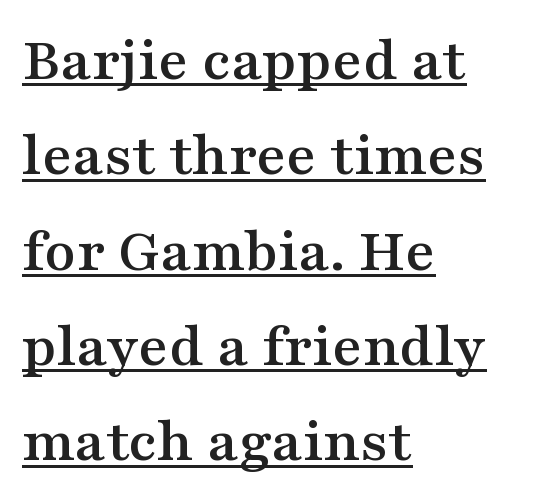
The axis of the letterforms is exactly vertical. Does the type have serifs? Yes, each stem ends in a small foot. Successive baselines arrive at the customary interval. Caption: standard tracking, unaltered.
